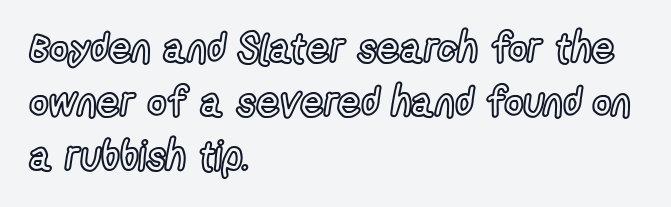
The image shows 41 px condensed type; set left-aligned, normal line spacing (1.32x), normal letter spacing, not underlined; a medium x-height.
